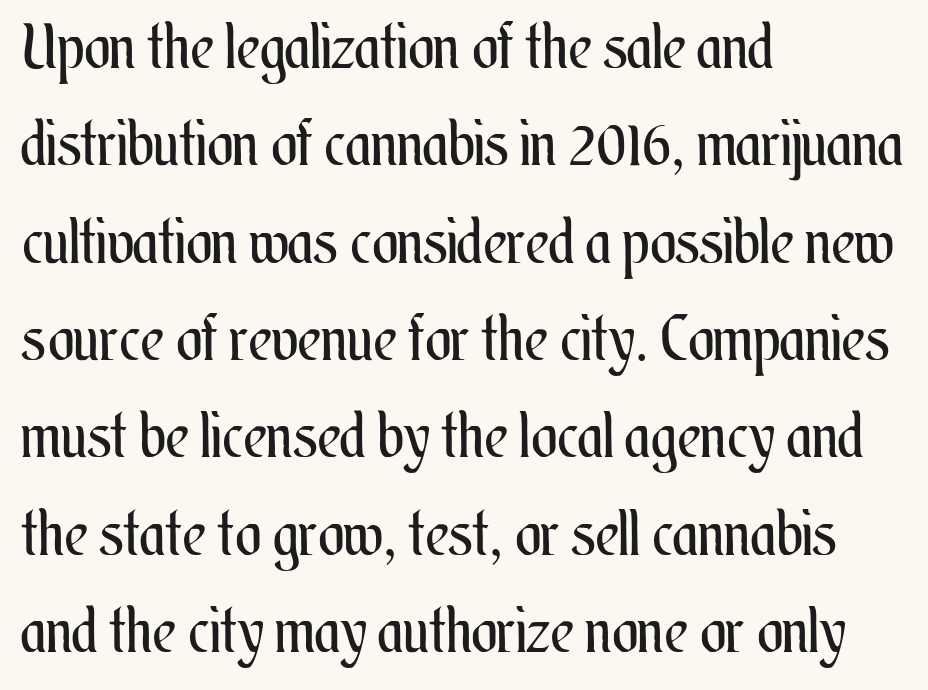
Stroke mass is kept to a normal reading level or below. The glyphs are unaccompanied by any horizontal stroke below them. Posture: vertical. If you measured baseline to baseline, you'd find a middling distance. The passage is arranged the way most books set body copy — flush left.
